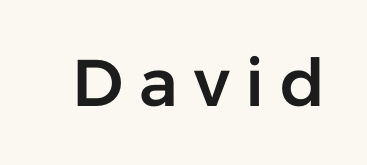
Q: Is the text italic (slanted)? A: No, it is upright.
Q: Is the typeface a serif or a sans-serif typeface? A: Sans-serif.
Q: Is the text underlined? A: No.
Q: Is the spacing between letters normal or unusually wide? A: Unusually wide.
Q: Width (condensed, normal, or wide)? A: Normal.
Q: Stroke contrast? A: Low.
Q: x-height? A: Medium.
Q: Monospaced? A: No.
